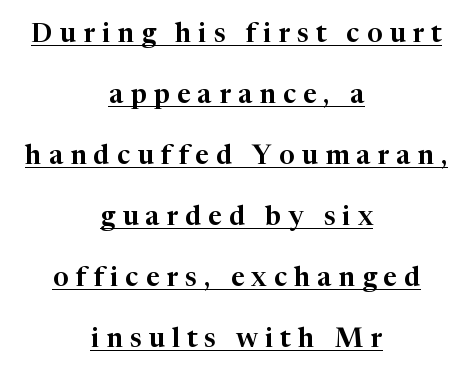
A typesetter would call this leading open, well beyond the default. Does the lettering tilt? It doesn't — this is upright. Which margin do the lines hug? Neither — every line sits in the middle. Is there an underline? Yes — a line sits under the letters.
